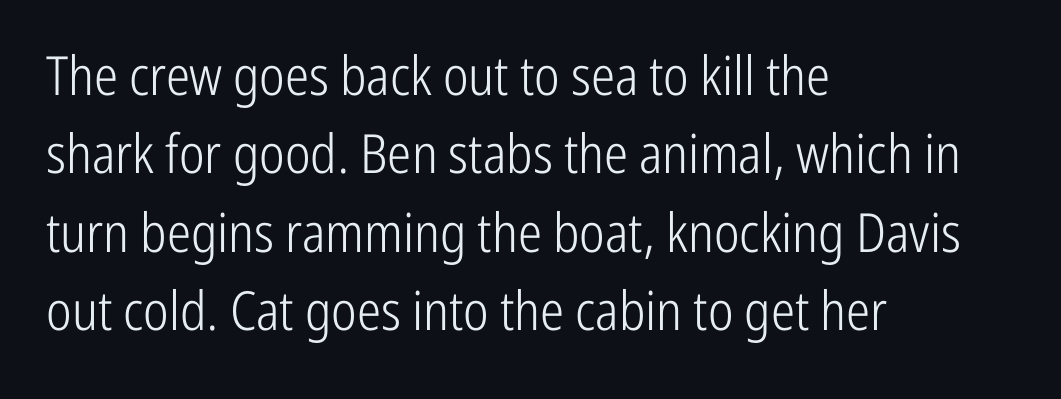
Q: Is the text bold? A: No.
Q: Is the text italic (slanted)? A: No, it is upright.
Q: Is the typeface a serif or a sans-serif typeface? A: Sans-serif.
Q: Is the text underlined? A: No.
Q: How is the paragraph aligned? A: Left-aligned.
Q: Is the spacing between letters normal or unusually wide? A: Normal.
Q: Is the spacing between lines tight, normal or loose? A: Normal.
Q: Width (condensed, normal, or wide)? A: Condensed.
Q: Stroke contrast? A: Low.
Q: x-height? A: Medium.
Q: Monospaced? A: No.
